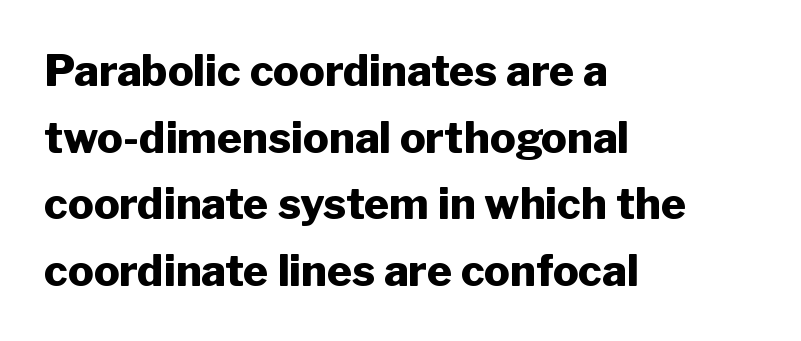
The image shows 43 px heavy sans-serif type, upright; set left-aligned, normal line spacing (1.55x), normal letter spacing, not underlined; low stroke contrast and a medium x-height.
